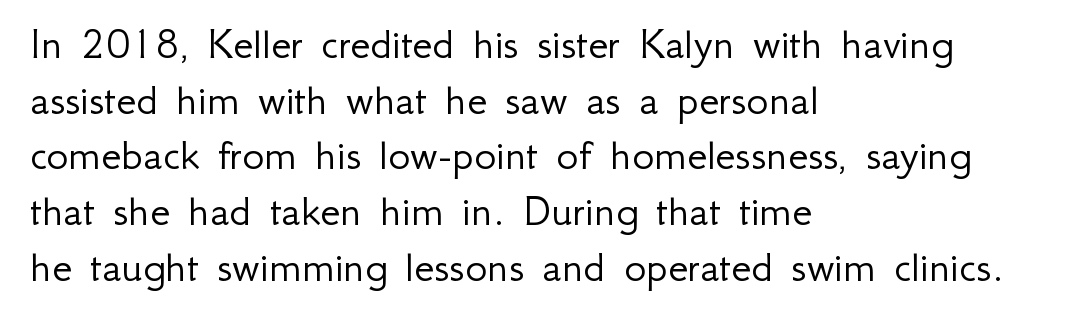
Q: Is the text bold? A: No.
Q: Is the text italic (slanted)? A: No, it is upright.
Q: Is the typeface a serif or a sans-serif typeface? A: Sans-serif.
Q: Is the text underlined? A: No.
Q: How is the paragraph aligned? A: Left-aligned.
Q: Is the spacing between letters normal or unusually wide? A: Normal.
Q: Width (condensed, normal, or wide)? A: Normal.
Q: Stroke contrast? A: Low.
Q: x-height? A: Small.
Q: Monospaced? A: No.
